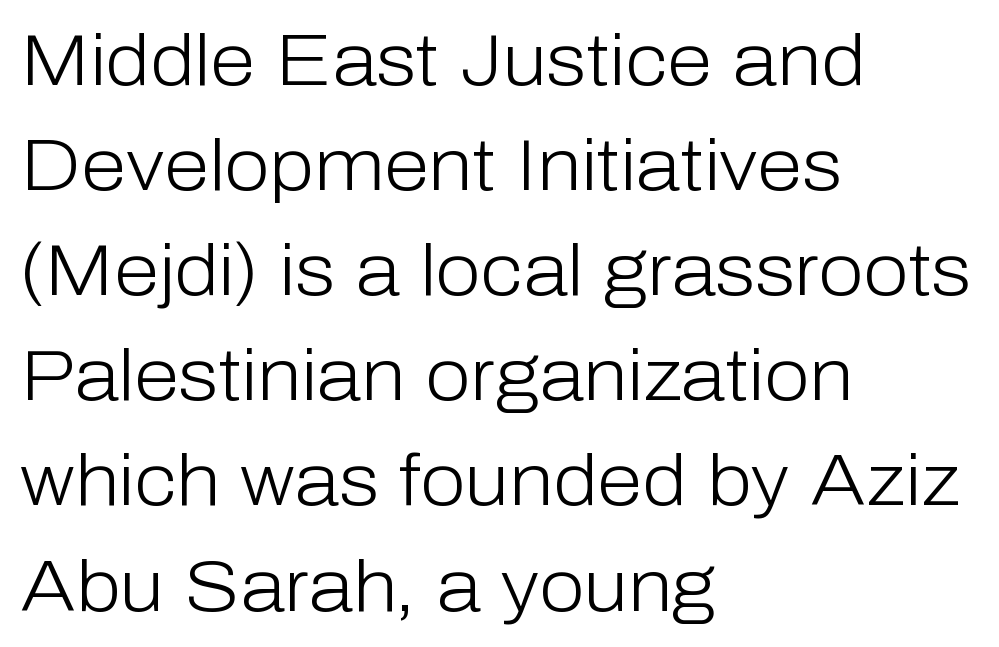
{"serif": "no", "italic": "no", "bold": "no", "weight": "light", "width": "normal", "stroke_contrast": "low", "x_height": "medium", "monospaced": "no", "underline": "no", "align": "left", "line_spacing": "normal", "line_spacing_ratio": 1.44, "letter_spacing": "normal", "letter_spacing_em": 0.0, "glyph_px": 73}
